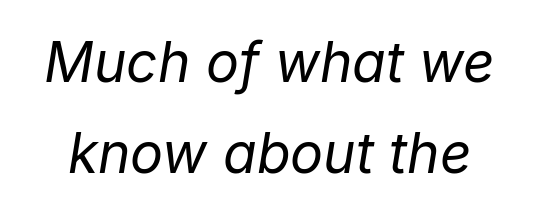
{"italic": "yes", "lean": "right", "slant_degrees": 9, "bold": "no", "weight": "regular", "width": "normal", "stroke_contrast": "low", "x_height": "medium", "monospaced": "no", "underline": "no", "line_spacing": "normal", "line_spacing_ratio": 1.66, "letter_spacing": "normal", "letter_spacing_em": 0.0, "glyph_px": 55}
